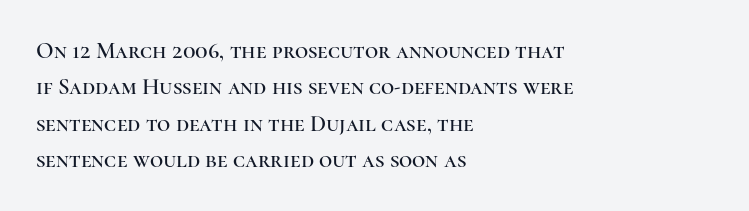
{"italic": "no", "underline": "no", "align": "left", "line_spacing": "normal", "line_spacing_ratio": 1.58, "letter_spacing": "normal", "letter_spacing_em": 0.0, "glyph_px": 23}
